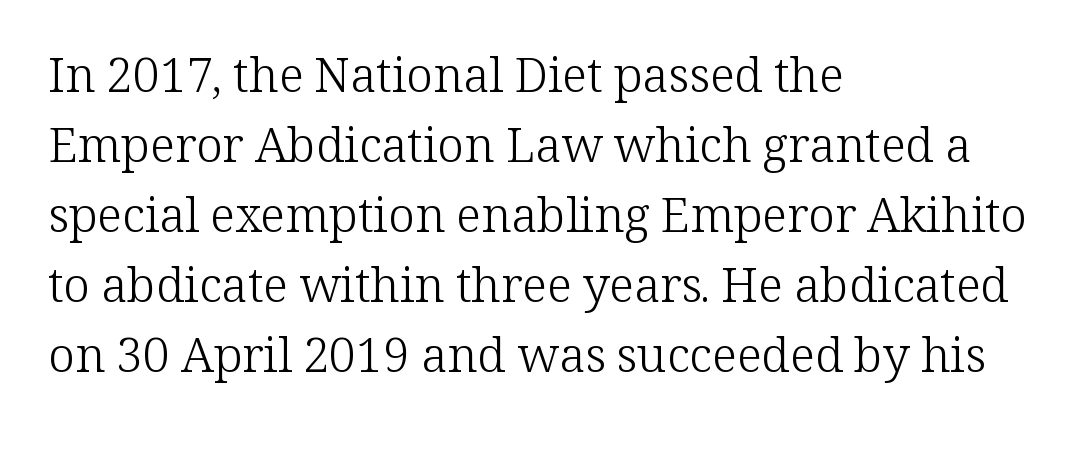
Q: Is the text bold? A: No.
Q: Is the text italic (slanted)? A: No, it is upright.
Q: Is the typeface a serif or a sans-serif typeface? A: Serif.
Q: Is the text underlined? A: No.
Q: How is the paragraph aligned? A: Left-aligned.
Q: Is the spacing between letters normal or unusually wide? A: Normal.
Q: Is the spacing between lines tight, normal or loose? A: Normal.
Q: Width (condensed, normal, or wide)? A: Normal.
Q: Stroke contrast? A: Low.
Q: x-height? A: Medium.
Q: Monospaced? A: No.
